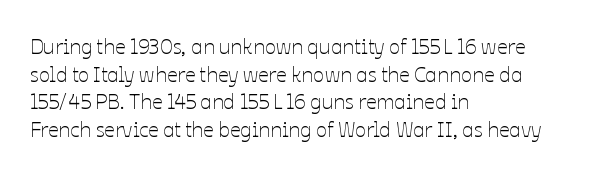
Q: Is the text bold? A: No.
Q: Is the text italic (slanted)? A: No, it is upright.
Q: Is the text underlined? A: No.
Q: How is the paragraph aligned? A: Left-aligned.
Q: Is the spacing between letters normal or unusually wide? A: Normal.
Q: Is the spacing between lines tight, normal or loose? A: Normal.
